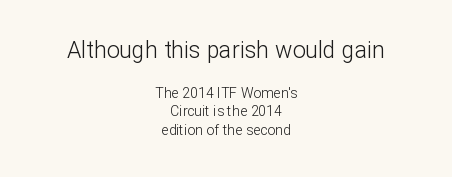
Q: Is the text bold? A: No.
Q: Is the text italic (slanted)? A: No, it is upright.
Q: Is the text underlined? A: No.
Q: How is the paragraph aligned? A: Centered.
Q: Is the spacing between letters normal or unusually wide? A: Normal.
Q: Is the spacing between lines tight, normal or loose? A: Normal.
Q: Which block of text is set in a larger size, the first (top) or the second (bottom)? A: The first (top) one.
